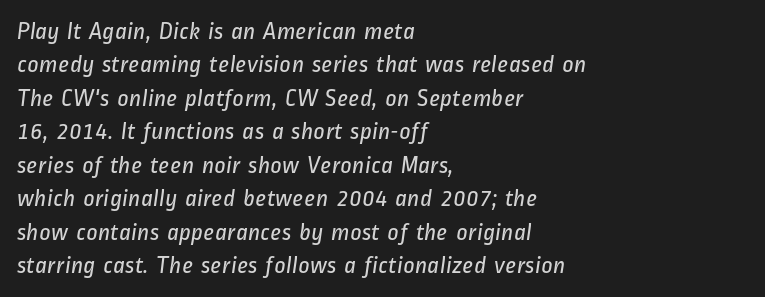
{"bold": "no", "underline": "no", "align": "left", "line_spacing": "normal", "line_spacing_ratio": 1.34, "letter_spacing": "normal", "letter_spacing_em": 0.0, "glyph_px": 25}
